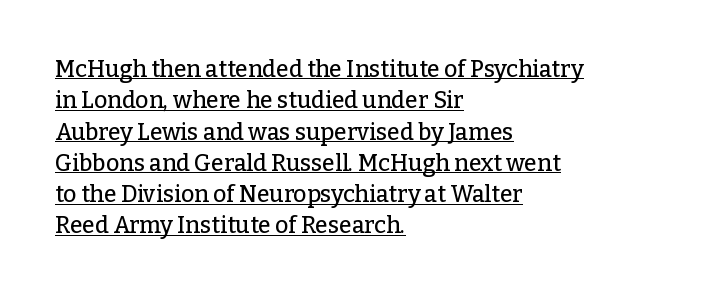
You can tell it's not italic because the verticals are truly vertical. The lines in this sample share a left origin and differ only in where they stop. Underline: present. Evenly set lines give the paragraph a standard silhouette. Characters follow at the spacing the type designer built in.
